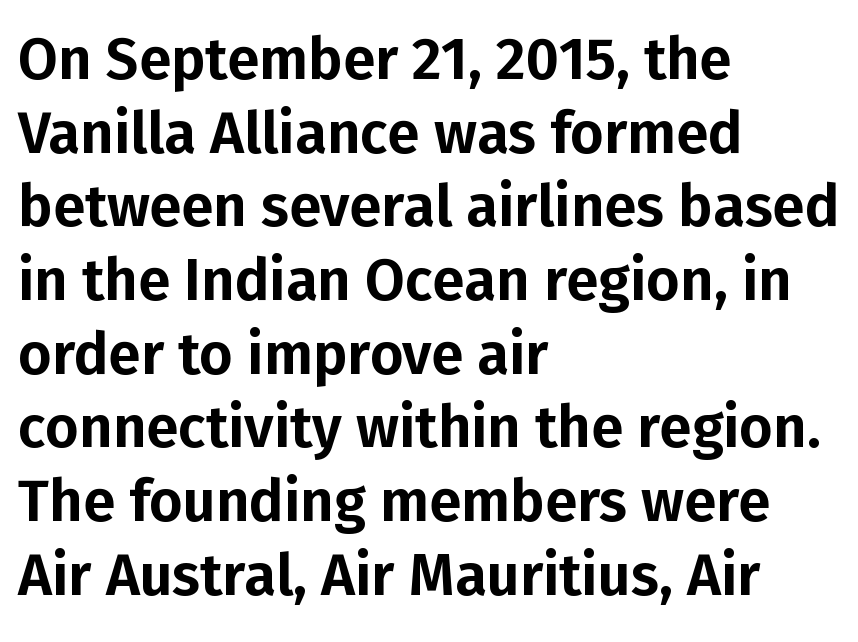
Layout note: lines flush left. Is the letter spacing exaggerated? No — it looks like the ordinary default. The string is rendered with underlining switched off. The passage shown stacks its lines at a standard gap. Note: no serifs on the glyphs.
